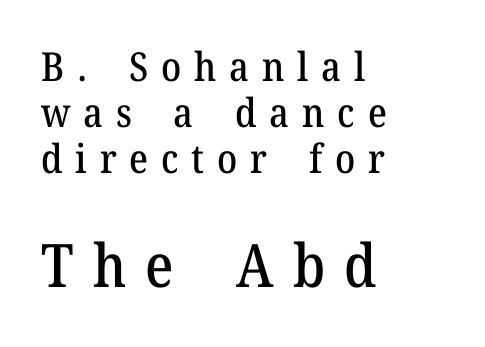
This rendering features lettering with no underline. Closely set lines give the paragraph a compact silhouette. Characters follow at a spacing far wider than the type designer built in. The specimen reads as upright at a glance.
